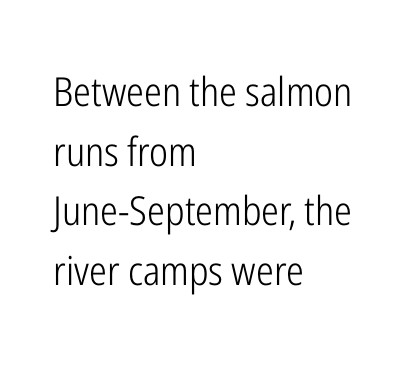
The image shows 40 px light, condensed sans-serif type, upright; set left-aligned, normal line spacing (1.49x), normal letter spacing, not underlined; low stroke contrast and a medium x-height.
